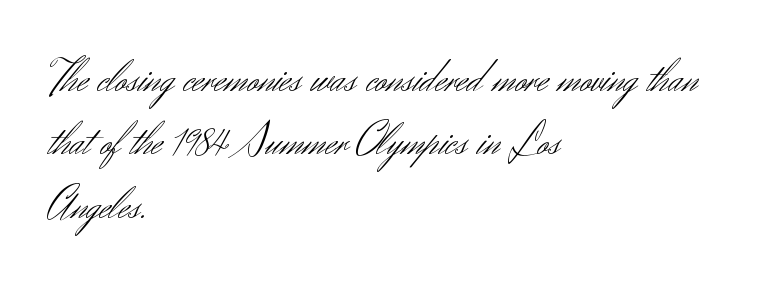
Nobody touched the tracking dial on this one. Think of a printed novel: that variable character pitch is what you see here. A clean baseline with only descenders dipping below it. Serifs: no, the terminals of the letterforms are clean. The strokes carry an ordinary text weight at most.
